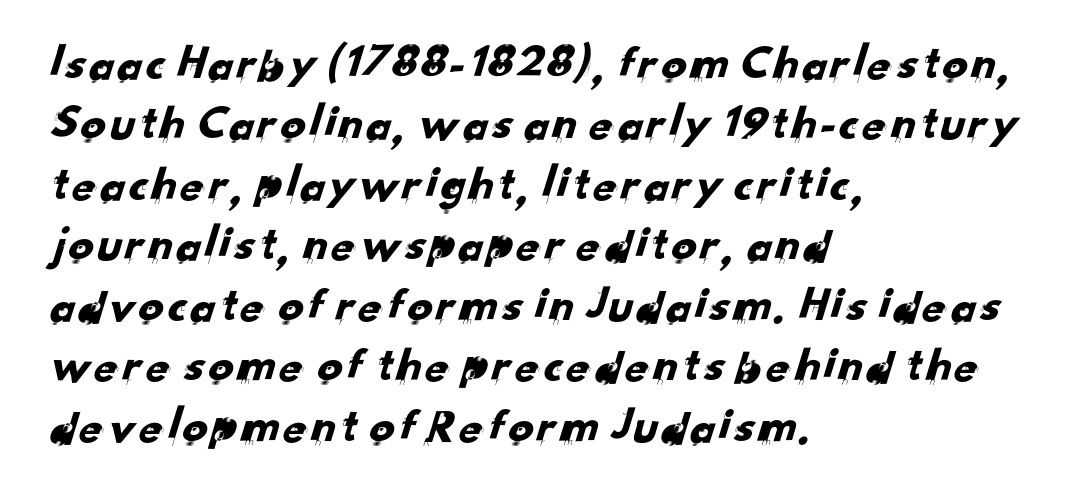
Q: Is the typeface a serif or a sans-serif typeface? A: Sans-serif.
Q: Is the text underlined? A: No.
Q: How is the paragraph aligned? A: Left-aligned.
Q: Is the spacing between letters normal or unusually wide? A: Normal.
Q: Width (condensed, normal, or wide)? A: Normal.
Q: Stroke contrast? A: Low.
Q: x-height? A: Small.
Q: Monospaced? A: No.
